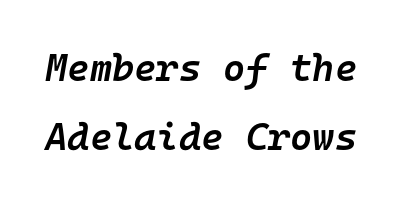
Bold? Not quite — semibold, heavier than regular but stopping short. This sample has the even, mechanical cadence of fixed-width lettering. It's the slanting kind of type. Underline: absent. Look at the tracking — it's just the regular setting, nothing added.
